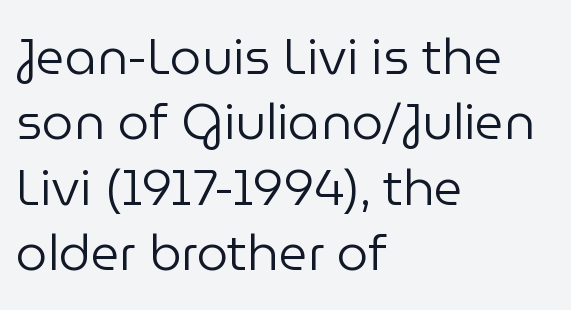
Q: Is the text bold? A: No.
Q: Is the text italic (slanted)? A: No, it is upright.
Q: Is the typeface a serif or a sans-serif typeface? A: Sans-serif.
Q: Is the text underlined? A: No.
Q: How is the paragraph aligned? A: Left-aligned.
Q: Is the spacing between letters normal or unusually wide? A: Normal.
Q: Is the spacing between lines tight, normal or loose? A: Normal.
Q: Width (condensed, normal, or wide)? A: Normal.
Q: Stroke contrast? A: Low.
Q: x-height? A: Medium.
Q: Monospaced? A: No.
